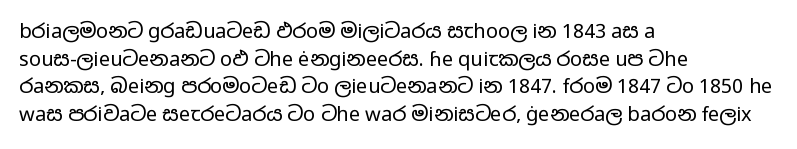
Q: Is the text bold? A: No.
Q: Is the text italic (slanted)? A: No, it is upright.
Q: Is the text underlined? A: No.
Q: How is the paragraph aligned? A: Left-aligned.
Q: Is the spacing between letters normal or unusually wide? A: Normal.
Q: Is the spacing between lines tight, normal or loose? A: Normal.
